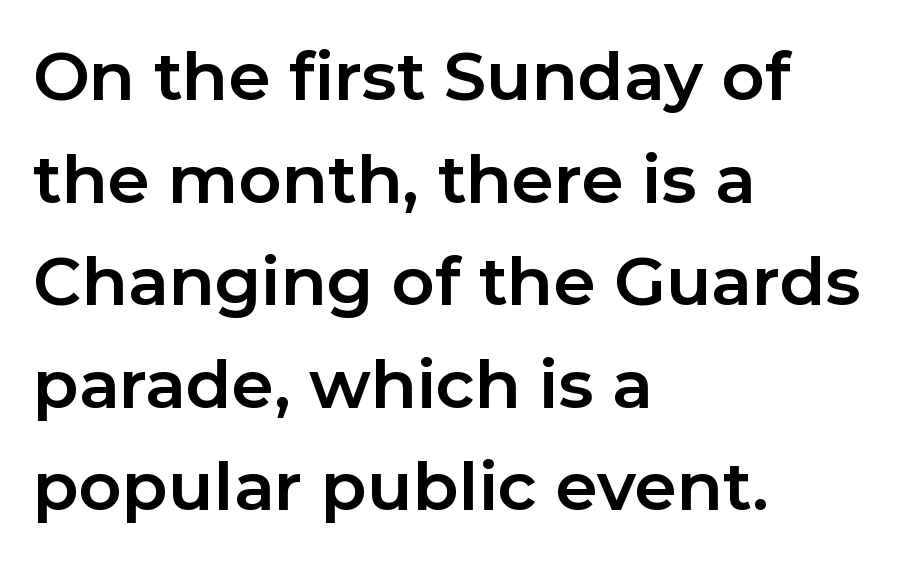
Q: Is the text bold? A: Yes.
Q: Is the text italic (slanted)? A: No, it is upright.
Q: Is the typeface a serif or a sans-serif typeface? A: Sans-serif.
Q: Is the text underlined? A: No.
Q: How is the paragraph aligned? A: Left-aligned.
Q: Is the spacing between letters normal or unusually wide? A: Normal.
Q: Is the spacing between lines tight, normal or loose? A: Normal.
Q: Width (condensed, normal, or wide)? A: Normal.
Q: Stroke contrast? A: Low.
Q: x-height? A: Medium.
Q: Monospaced? A: No.
